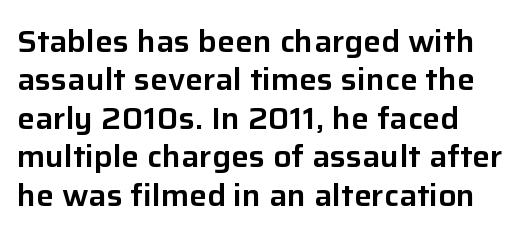
{"serif": "no", "italic": "no", "width": "normal", "stroke_contrast": "low", "x_height": "medium", "monospaced": "no", "underline": "no", "line_spacing": "normal", "line_spacing_ratio": 1.28, "letter_spacing": "normal", "letter_spacing_em": 0.0, "glyph_px": 30}
